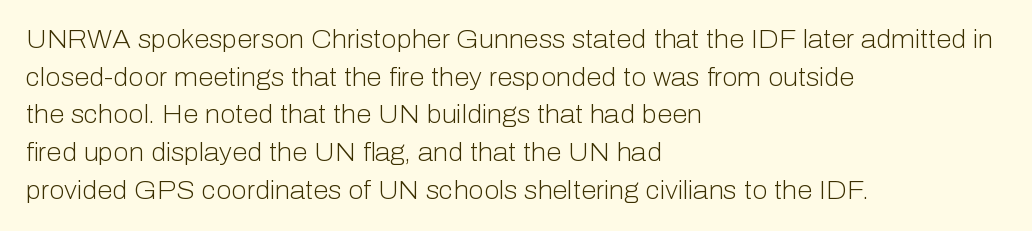
{"italic": "no", "bold": "no", "underline": "no", "align": "left", "line_spacing": "normal", "line_spacing_ratio": 1.51, "letter_spacing": "normal", "letter_spacing_em": 0.0, "glyph_px": 25}
